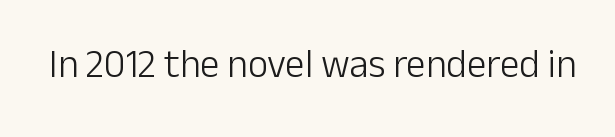
The letters advance in unequal steps, a hallmark of proportional type. Type style note: lacks serifs. Compared with typical body copy, the letter spacing here is the same. Heft: none added — not bold. Notice how the stems are strictly vertical — no italics here. Beneath every word, the page is bare.
